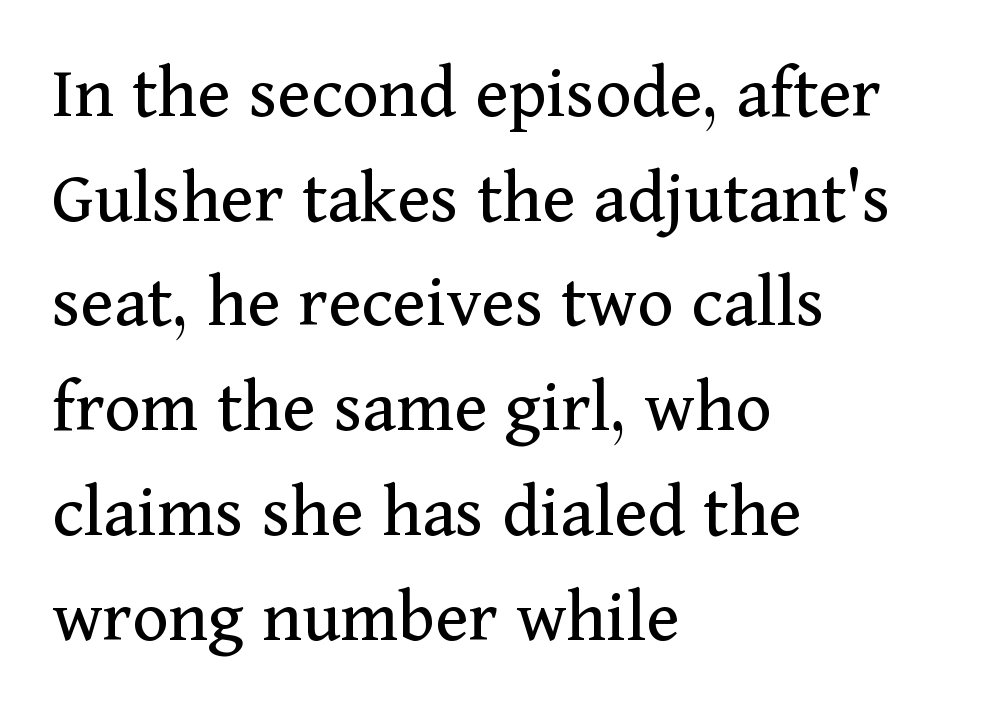
{"serif": "yes", "italic": "no", "bold": "no", "weight": "regular", "width": "normal", "stroke_contrast": "medium", "x_height": "medium", "monospaced": "no", "underline": "no", "align": "left", "line_spacing": "normal", "line_spacing_ratio": 1.36, "letter_spacing": "normal", "letter_spacing_em": 0.0, "glyph_px": 77}
